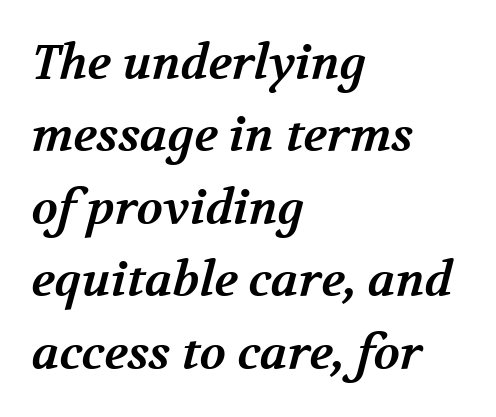
These lines are rendered in a variable-pitch font. Compared with typical body copy, the letter spacing here is the same. Does the leading feel generous? No, just average. Font category for this specimen: serif.
